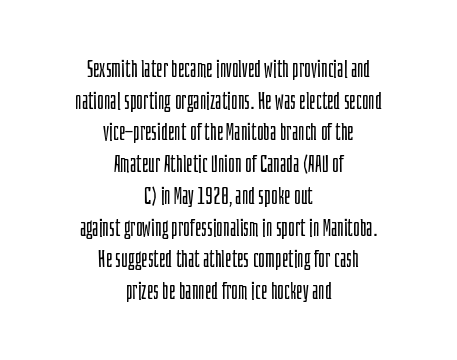
The image shows 23 px text type, upright; set centered, normal line spacing (1.38x), normal letter spacing, not underlined.
